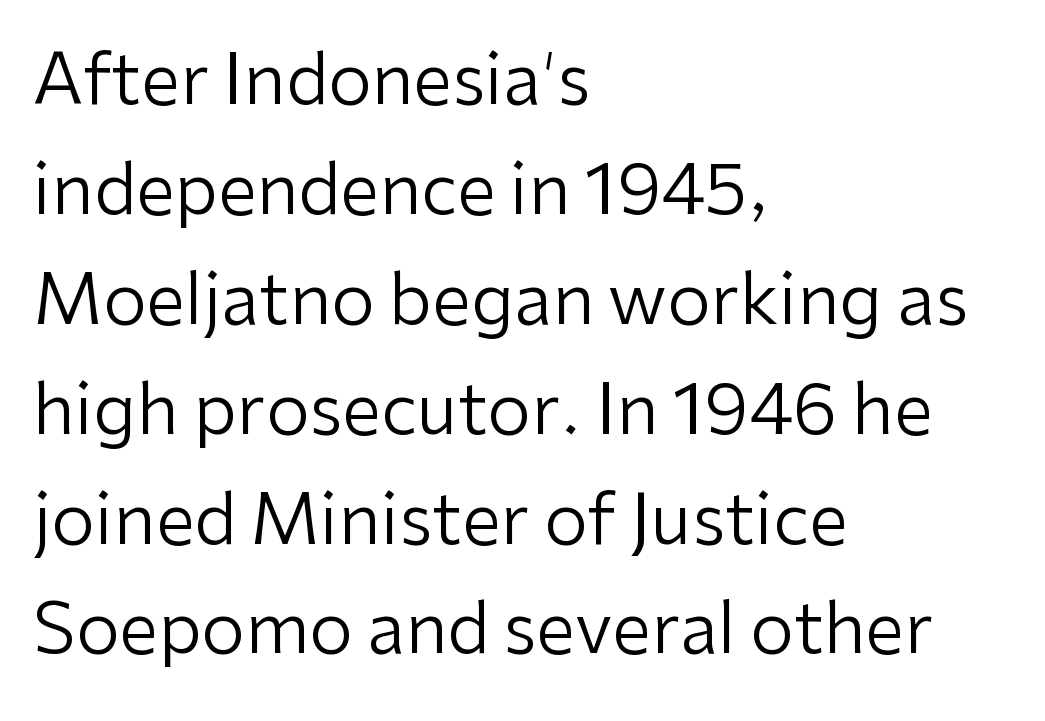
{"serif": "no", "italic": "no", "bold": "no", "weight": "regular", "width": "normal", "stroke_contrast": "low", "x_height": "medium", "monospaced": "no", "underline": "no", "align": "left", "line_spacing": "normal", "line_spacing_ratio": 1.57, "letter_spacing": "normal", "letter_spacing_em": 0.0, "glyph_px": 70}
